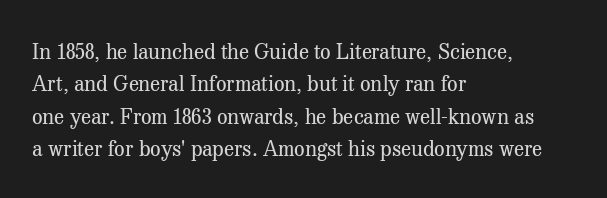
Words float on clear page, feet unadorned. Letters have the restrained weight of plain body copy at most. Horizontal alignment here is leftward, the default for most running prose. Whoever set this chose a conventional vertical rhythm. This sample uses an upright cut, with every glyph sitting square on the baseline.
